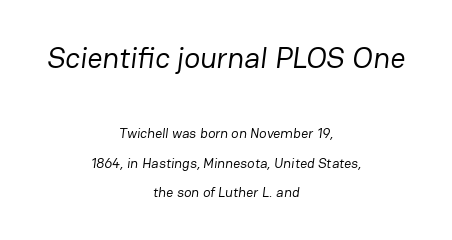
The image shows 30 px regular-weight sans-serif type; set centered, loose line spacing (2.08x), normal letter spacing, not underlined; the first (top) block is 2.14x larger; low stroke contrast and a medium x-height.
